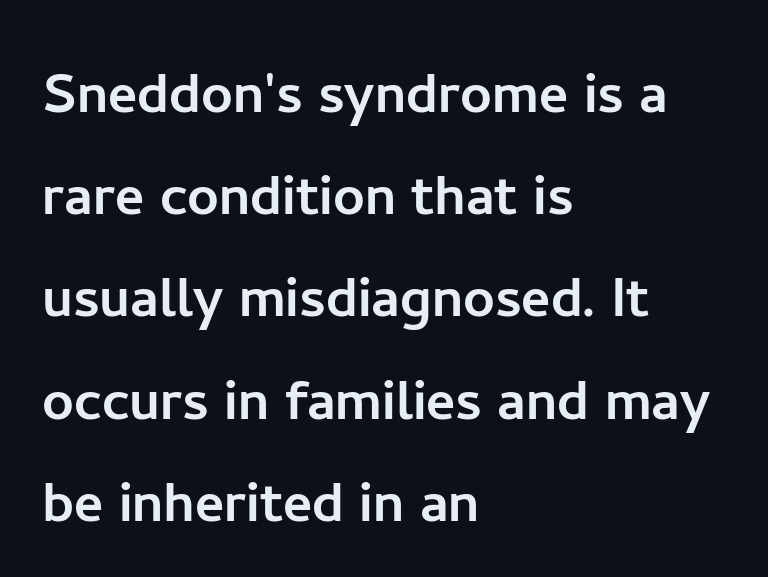
The letterforms sit shoulder to shoulder at normal distance. A typesetter would call this proportional, since set widths differ per character. The paragraph has a hard left edge and a soft right edge. A typesetter would call this leading conventional body-copy spacing. These lines are composed in type without serifs.
